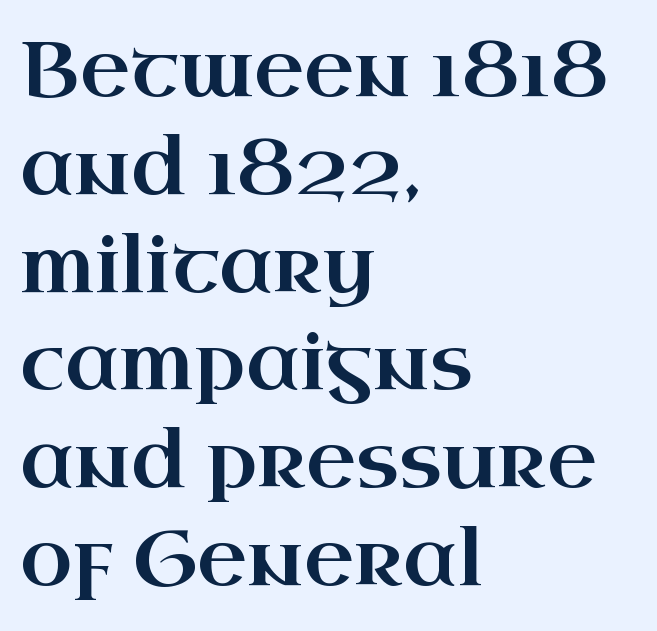
{"serif": "yes", "italic": "no", "width": "wide", "stroke_contrast": "high", "x_height": "small", "monospaced": "no", "underline": "no", "align": "left", "line_spacing": "normal", "line_spacing_ratio": 1.27, "letter_spacing": "normal", "letter_spacing_em": 0.0, "glyph_px": 77}
